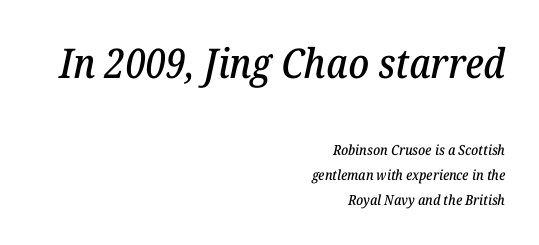
{"serif": "yes", "italic": "yes", "lean": "right", "slant_degrees": 12, "width": "normal", "stroke_contrast": "low", "x_height": "medium", "monospaced": "no", "underline": "no", "align": "right", "line_spacing_ratio": 1.79, "letter_spacing": "normal", "letter_spacing_em": 0.0, "larger_block": "first", "size_ratio": 2.93, "glyph_px": 41}
